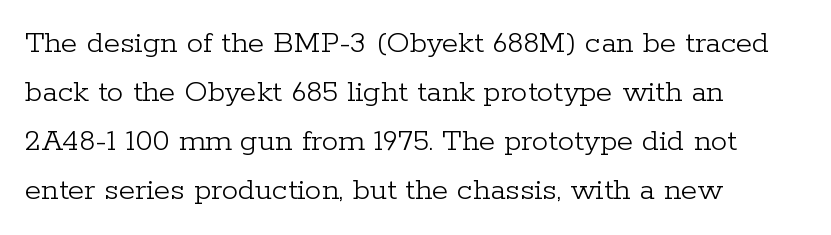
How are the letters spaced? Ordinarily, with no added tracking. You could not count columns in this text — the font is proportionally spaced. A light-to-regular cut is what we see here. Horizontally, the lines are justified to the leading edge only.
